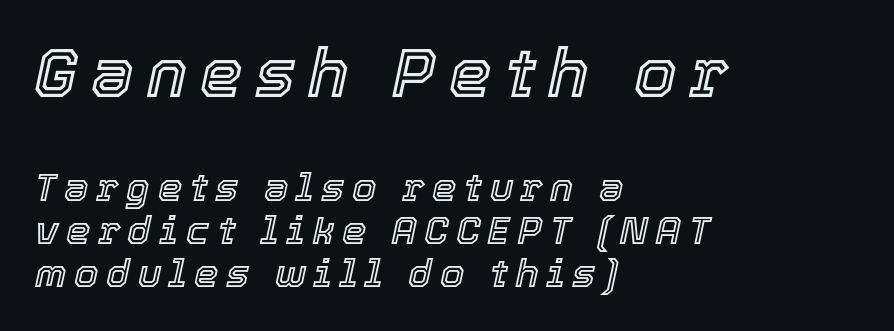
Q: Is the text italic (slanted)? A: Yes, it leans right by about 12 degrees.
Q: Is the text underlined? A: No.
Q: How is the paragraph aligned? A: Left-aligned.
Q: Is the spacing between lines tight, normal or loose? A: Tight.
Q: Which block of text is set in a larger size, the first (top) or the second (bottom)? A: The first (top) one.
Q: Width (condensed, normal, or wide)? A: Normal.
Q: x-height? A: Medium.
Q: Monospaced? A: No.
